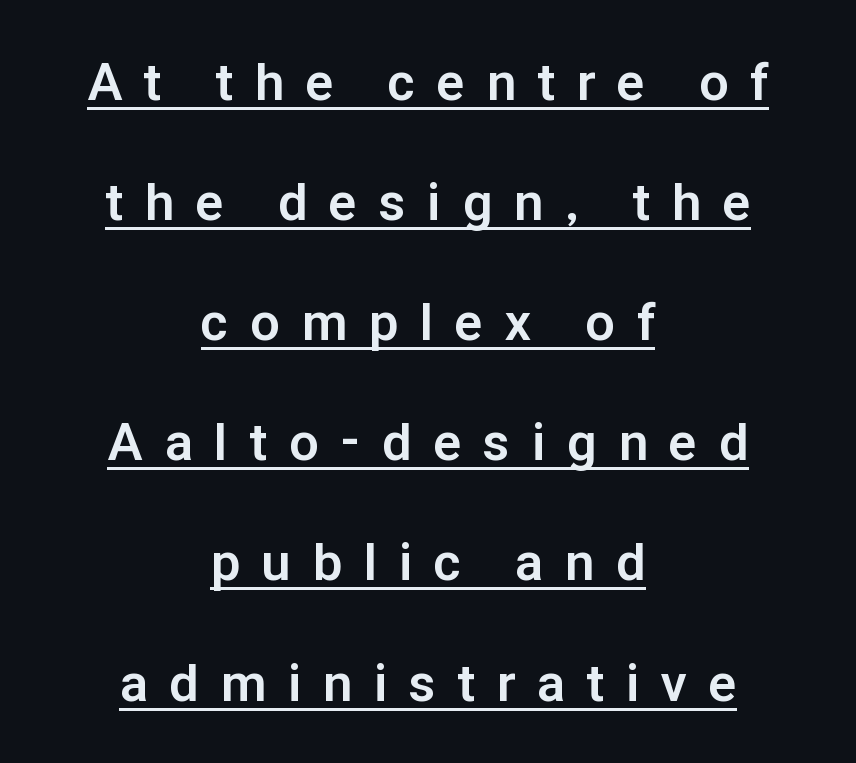
Q: Is the text bold? A: Yes.
Q: Is the text italic (slanted)? A: No, it is upright.
Q: Is the typeface a serif or a sans-serif typeface? A: Sans-serif.
Q: Is the text underlined? A: Yes.
Q: How is the paragraph aligned? A: Centered.
Q: Is the spacing between letters normal or unusually wide? A: Unusually wide.
Q: Is the spacing between lines tight, normal or loose? A: Loose.
Q: Width (condensed, normal, or wide)? A: Normal.
Q: Stroke contrast? A: Low.
Q: x-height? A: Medium.
Q: Monospaced? A: No.
